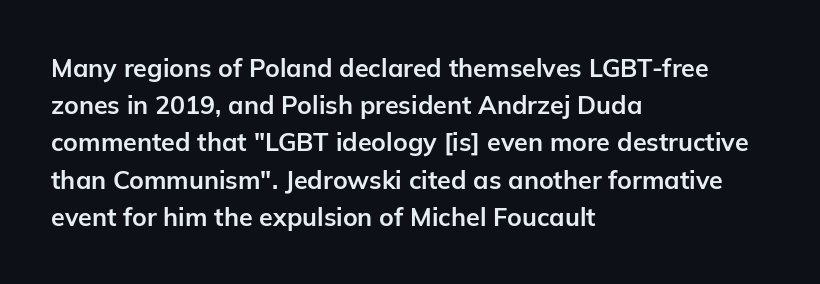
{"italic": "no", "bold": "yes", "underline": "no", "align": "left", "line_spacing": "normal", "line_spacing_ratio": 1.49, "letter_spacing": "normal", "letter_spacing_em": 0.0, "glyph_px": 25}
